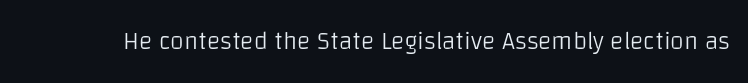
The image shows 25 px text type, upright; set normal letter spacing, not underlined.
